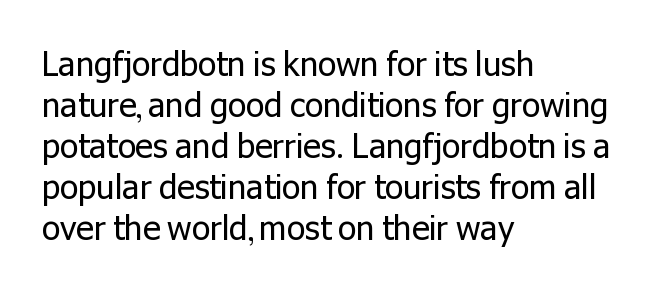
Do the characters align in a grid? No, the font is proportional. This sample uses plain, unmodified letter spacing. The lettering stays uniformly vertical, giving the passage a roman look. A bare baseline throughout the passage. Font category for this specimen: sans-serif. Ink coverage per letter is moderate at most.
